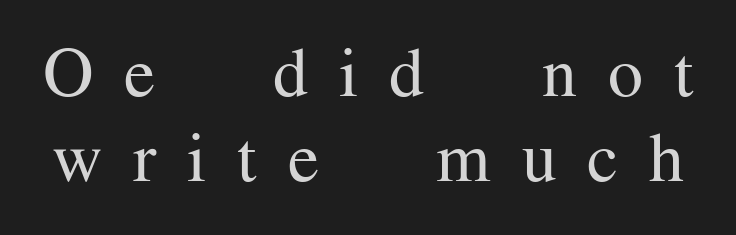
The image shows 70 px regular-weight serif type, upright; set line spacing 1.21x, unusually wide letter spacing (+0.44 em), not underlined; medium stroke contrast and a medium x-height.
